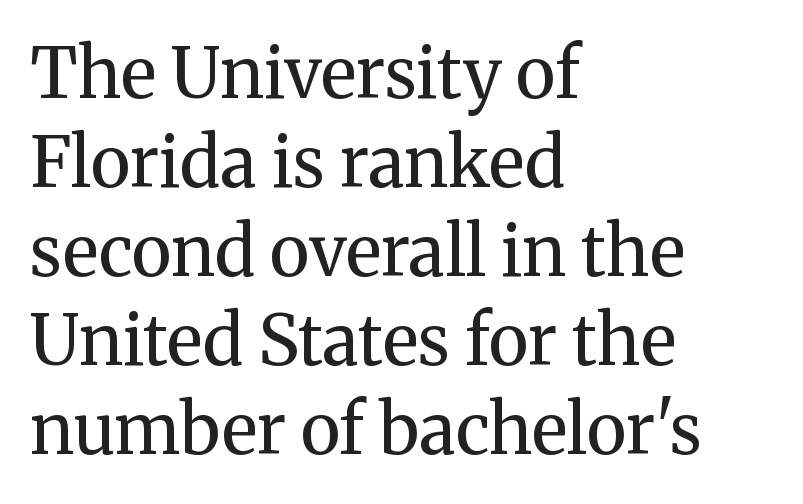
{"serif": "yes", "italic": "no", "bold": "no", "weight": "regular", "width": "normal", "stroke_contrast": "medium", "x_height": "medium", "monospaced": "no", "underline": "no", "align": "left", "line_spacing": "normal", "line_spacing_ratio": 1.29, "letter_spacing": "normal", "letter_spacing_em": 0.0, "glyph_px": 69}
